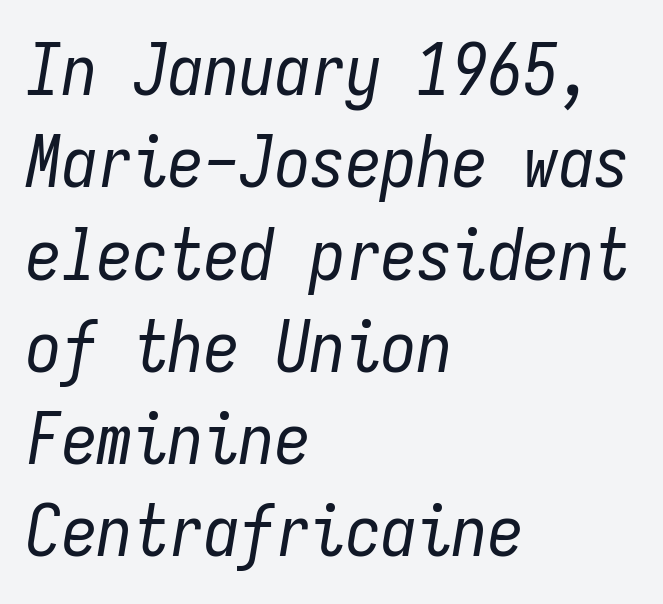
{"italic": "yes", "lean": "right", "slant_degrees": 9, "bold": "no", "weight": "regular", "width": "condensed", "stroke_contrast": "low", "x_height": "medium", "monospaced": "yes", "underline": "no", "align": "left", "line_spacing": "normal", "line_spacing_ratio": 1.3, "letter_spacing": "normal", "letter_spacing_em": 0.0, "glyph_px": 71}
